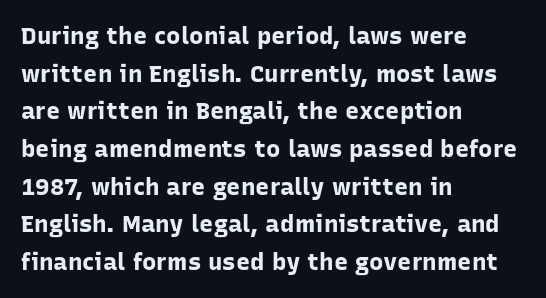
Q: Is the text bold? A: Yes.
Q: Is the text italic (slanted)? A: No, it is upright.
Q: Is the text underlined? A: No.
Q: How is the paragraph aligned? A: Left-aligned.
Q: Is the spacing between letters normal or unusually wide? A: Normal.
Q: Is the spacing between lines tight, normal or loose? A: Normal.
